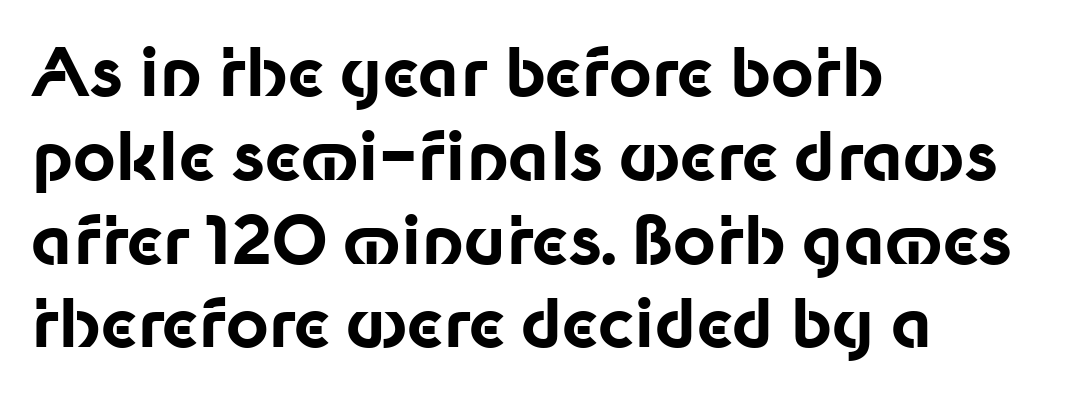
The image shows 66 px bold sans-serif type, upright; set left-aligned, normal line spacing (1.27x), normal letter spacing, not underlined; low stroke contrast and a medium x-height.
